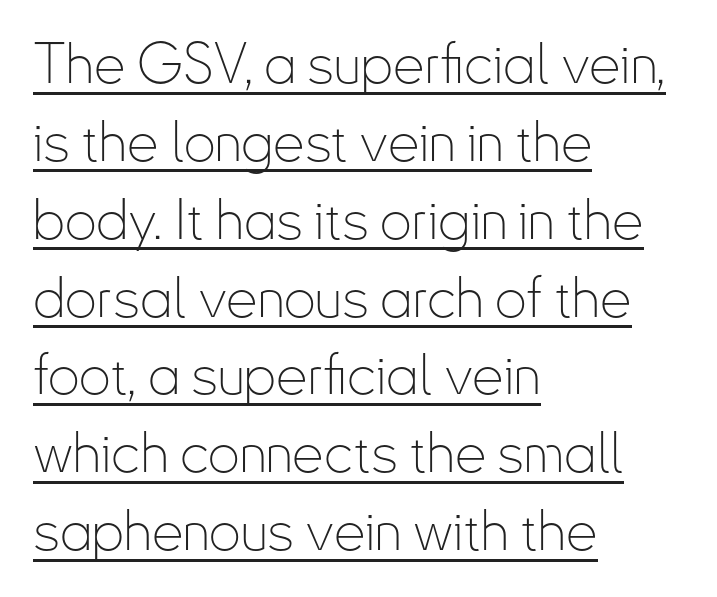
The type sits square on the baseline with zero lean. Compared with typical body copy, the letter spacing here is the same. Line beginnings align vertically; line endings do not. Character widths vary here, with narrow letters taking less room than wide ones. A quiet, ordinary-to-light weight characterises the typeface.
